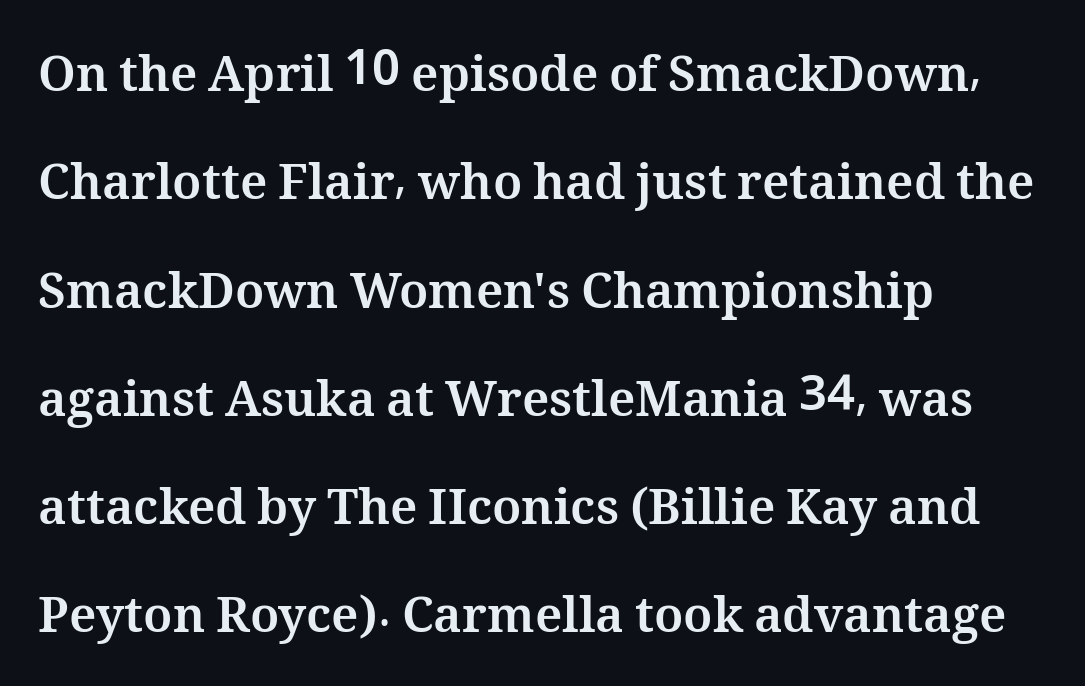
Glance below the letters and you will spot only blank space. Caption: multi-line text, flush left, ragged right. What weight is shown? A full bold with thick strokes. A typesetter would call this proportional, since set widths differ per character.
